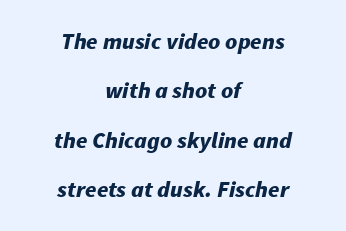
Any mark beneath the type? The region is blank. Does extra space separate the letters? No, they use regular spacing. Compared with ordinary roman type, these characters are visibly tilted. This is heavy type, rendered in bold. The compositor balanced each line on the midline.
